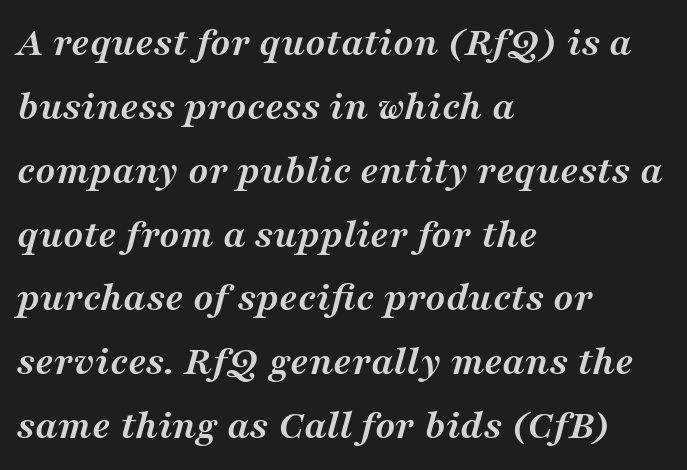
{"serif": "yes", "italic": "yes", "lean": "right", "slant_degrees": 16, "bold": "yes", "weight": "semibold", "width": "normal", "stroke_contrast": "medium", "x_height": "medium", "monospaced": "no", "underline": "no", "align": "left", "line_spacing": "normal", "line_spacing_ratio": 1.52, "letter_spacing": "normal", "letter_spacing_em": 0.0, "glyph_px": 42}
